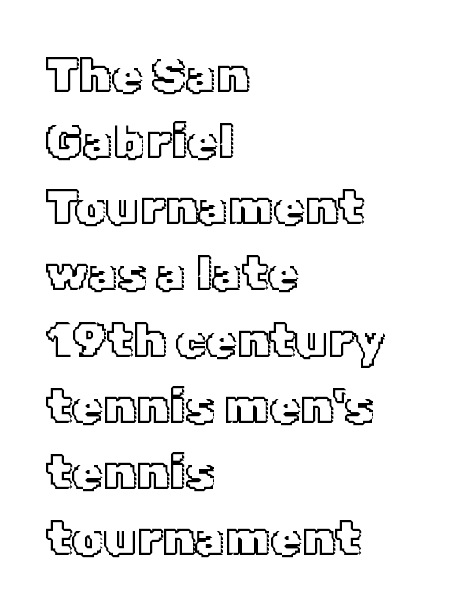
The letters stand upright; this is a roman face. This rendering leaves character spacing at its baseline value. Think of a printed novel: that variable character pitch is what you see here. Visually the block forms a straight wall on the left and a jagged coastline on the right. Normally led — the rows are evenly, conventionally spaced. Check the space under the baseline: it is left empty.
